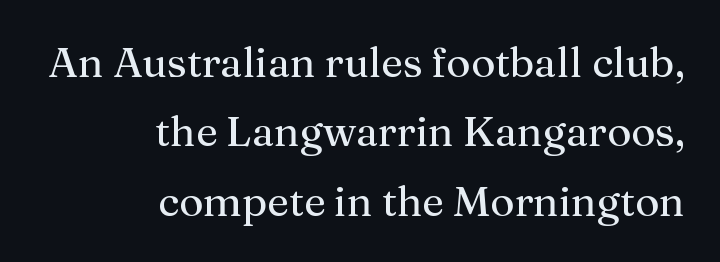
{"serif": "yes", "italic": "no", "bold": "no", "weight": "regular", "width": "normal", "stroke_contrast": "medium", "x_height": "medium", "monospaced": "no", "underline": "no", "align": "right", "line_spacing": "normal", "line_spacing_ratio": 1.65, "letter_spacing": "normal", "letter_spacing_em": 0.0, "glyph_px": 42}
